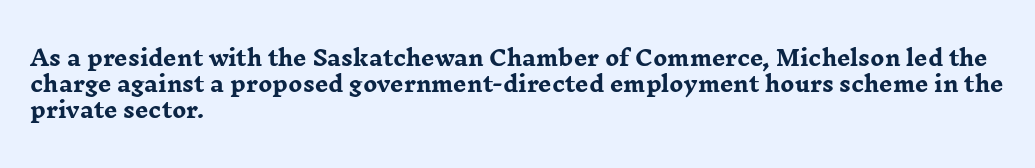
{"italic": "no", "bold": "yes", "underline": "no", "align": "left", "line_spacing": "normal", "line_spacing_ratio": 1.25, "letter_spacing": "normal", "letter_spacing_em": 0.0, "glyph_px": 21}
